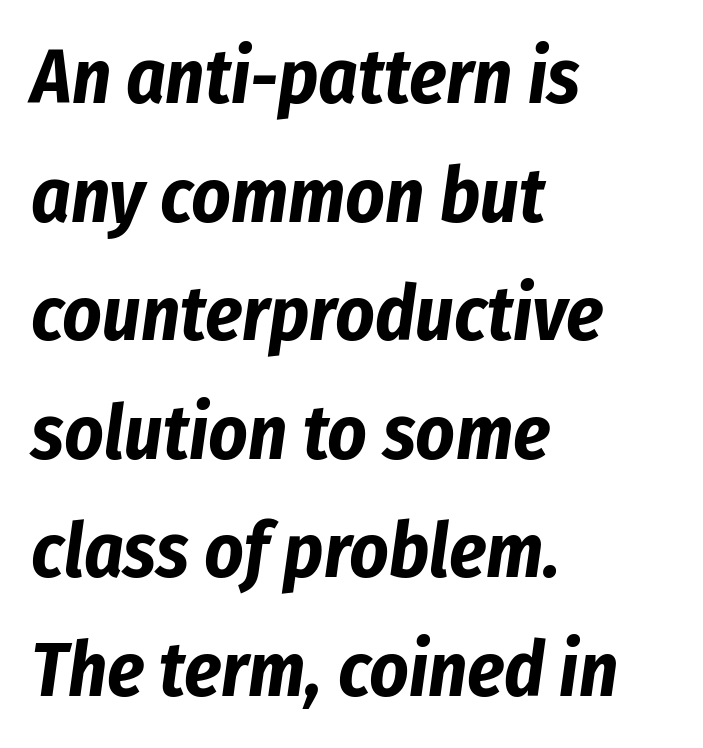
The image shows 76 px bold, condensed type, italic (leaning right); set left-aligned, normal line spacing (1.56x), normal letter spacing, not underlined; low stroke contrast and a medium x-height.
